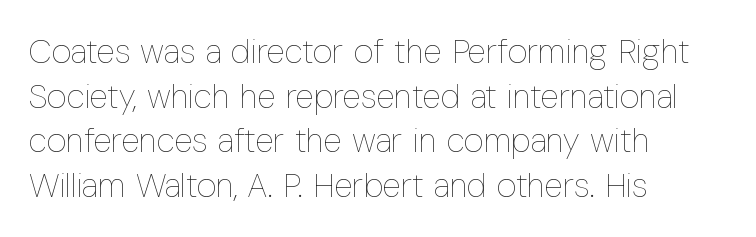
Characters remain perfectly vertical along every line. Check the space under the baseline: it is left empty. Evenly set lines give the paragraph a standard silhouette. Here the glyphs are tracked normally, forming tight word shapes. Character widths vary here, with narrow letters taking less room than wide ones.
